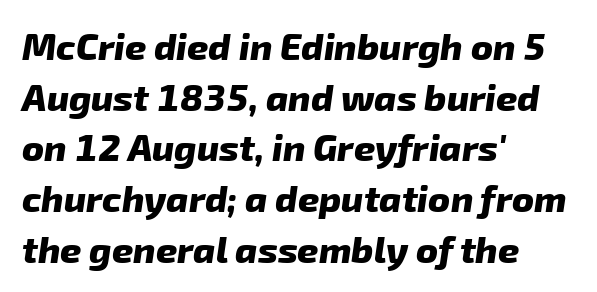
Typographic density is high because the face is bold. The type family on display is of the sans-serif kind. The face used here is proportionally spaced, like ordinary book or web type. These lines stack with their left ends in a neat column. Whoever set this chose a conventional vertical rhythm.
